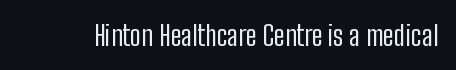
{"serif": "no", "italic": "no", "bold": "no", "weight": "regular", "width": "condensed", "stroke_contrast": "low", "x_height": "medium", "monospaced": "no", "underline": "no", "letter_spacing": "normal", "letter_spacing_em": 0.0, "glyph_px": 28}
